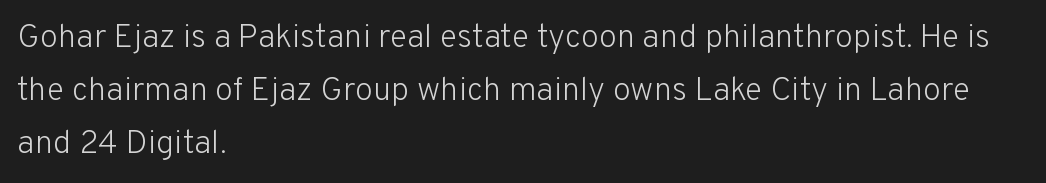
Where is the straight margin? On the left. Italic: no, the glyphs are upright roman. Letters have the restrained weight of plain body copy at most. Plain, unruled lines of type. The rendering keeps characters at their native spacing.
